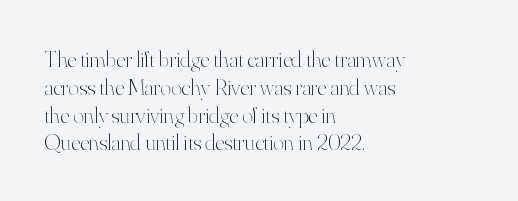
Q: Is the text bold? A: No.
Q: Is the text italic (slanted)? A: No, it is upright.
Q: Is the text underlined? A: No.
Q: How is the paragraph aligned? A: Left-aligned.
Q: Is the spacing between letters normal or unusually wide? A: Normal.
